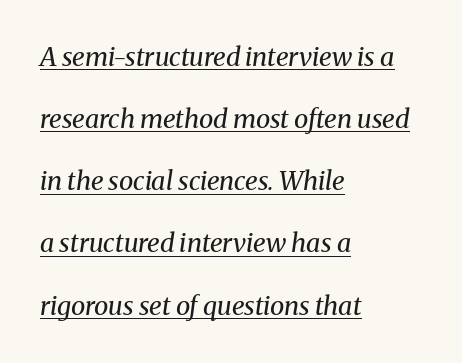
Q: Is the text bold? A: No.
Q: Is the text italic (slanted)? A: Yes, it leans right by about 8 degrees.
Q: Is the text underlined? A: Yes.
Q: How is the paragraph aligned? A: Left-aligned.
Q: Is the spacing between letters normal or unusually wide? A: Normal.
Q: Is the spacing between lines tight, normal or loose? A: Loose.
